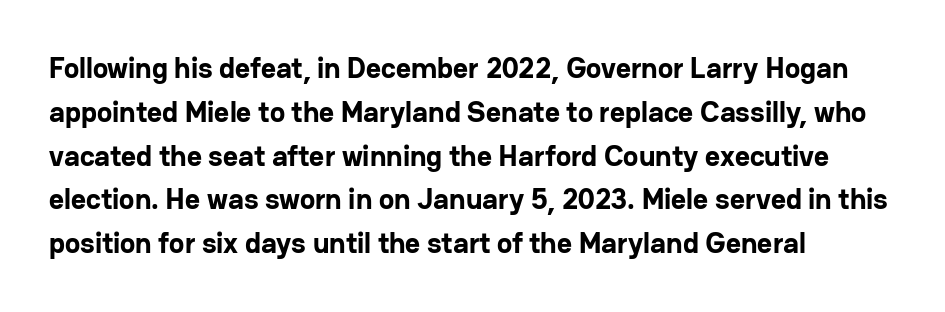
The face used here is a sans, in the tradition of grotesques and geometrics. The compositor pushed each line to the left boundary. A full-strength bold gives these letters their thick strokes. The gap between lines stays unmarked. There is no visible air inserted between adjacent glyphs. The face used here is proportionally spaced, like ordinary book or web type.
